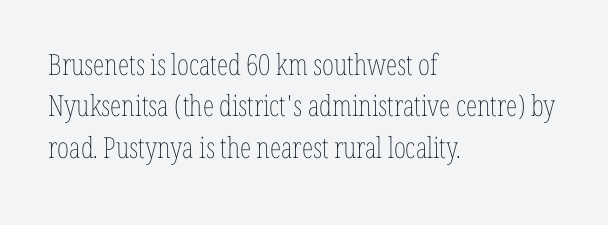
{"italic": "no", "bold": "no", "weight": "thin", "width": "condensed", "stroke_contrast": "low", "x_height": "medium", "monospaced": "no", "underline": "no", "align": "left", "line_spacing": "normal", "line_spacing_ratio": 1.43, "letter_spacing": "normal", "letter_spacing_em": 0.0, "glyph_px": 29}
